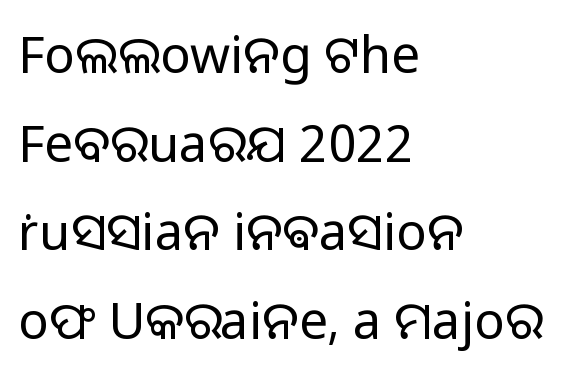
{"serif": "no", "italic": "no", "bold": "no", "weight": "light", "width": "normal", "stroke_contrast": "low", "x_height": "medium", "monospaced": "no", "underline": "no", "align": "left", "line_spacing_ratio": 1.74, "letter_spacing": "normal", "letter_spacing_em": 0.0, "glyph_px": 51}
